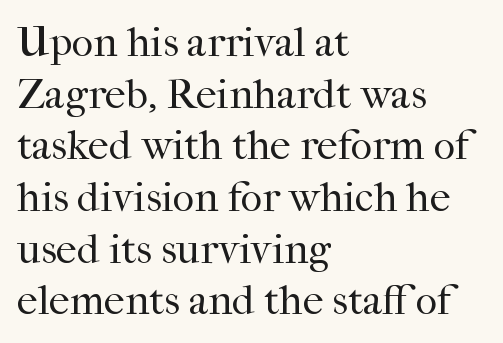
The image shows 42 px regular-weight serif type, upright; set left-aligned, line spacing 1.23x, normal letter spacing, not underlined; high stroke contrast and a medium x-height.
